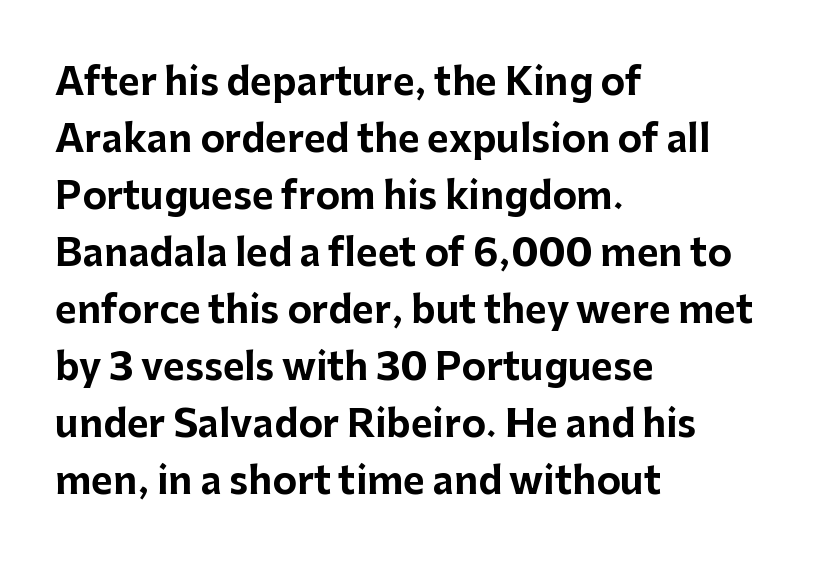
{"serif": "no", "italic": "no", "bold": "yes", "weight": "bold", "width": "normal", "stroke_contrast": "low", "x_height": "medium", "monospaced": "no", "underline": "no", "align": "left", "line_spacing": "normal", "line_spacing_ratio": 1.54, "letter_spacing": "normal", "letter_spacing_em": 0.0, "glyph_px": 37}
